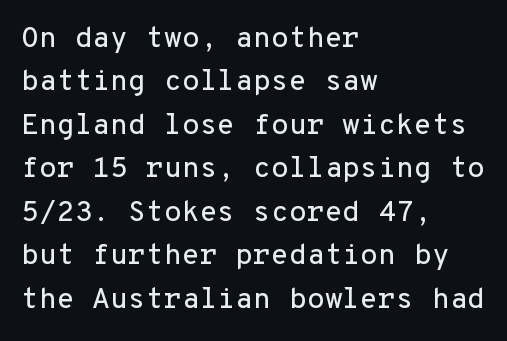
{"serif": "no", "italic": "no", "width": "normal", "stroke_contrast": "low", "x_height": "medium", "monospaced": "yes", "underline": "no", "align": "left", "line_spacing": "normal", "line_spacing_ratio": 1.5, "letter_spacing": "normal", "letter_spacing_em": 0.0, "glyph_px": 29}
